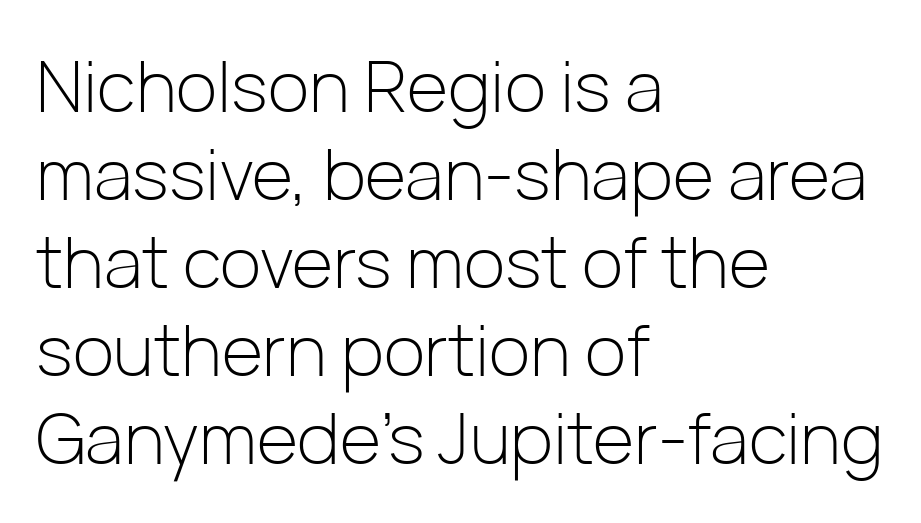
Is this a fixed-width face? No — the glyphs have proportional, varying widths. The typesetting does not lean heavy: it is not bold. Where is the straight margin? On the left. The rendering shows plain stroke endings on the letterforms — a sans-serif design. Spacing between characters is what you'd get straight out of the box. The font's upright variant was chosen for this text.
